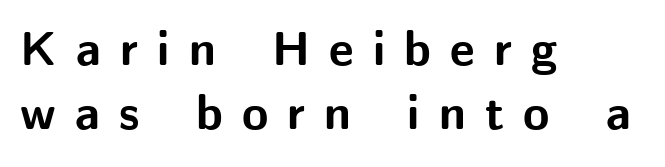
The image shows 48 px bold sans-serif type, upright; set left-aligned, normal line spacing (1.34x), unusually wide letter spacing (+0.4 em), not underlined; medium stroke contrast and a medium x-height.
